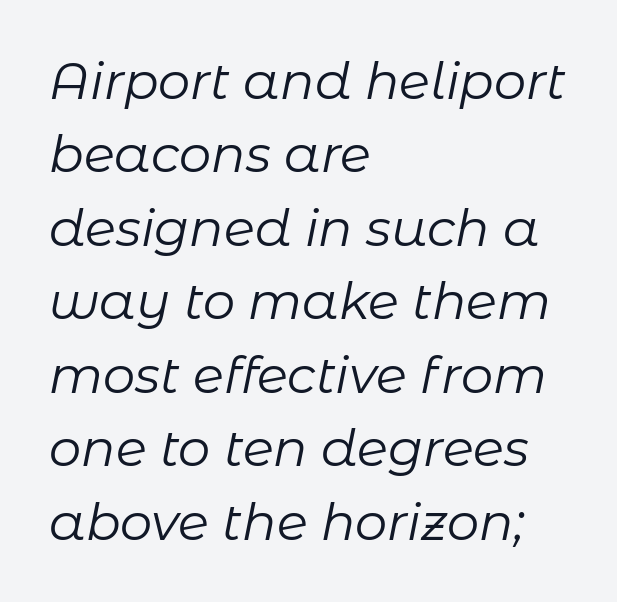
The image shows 51 px regular-weight type, italic (leaning right); set left-aligned, normal line spacing (1.44x), normal letter spacing, not underlined; low stroke contrast and a medium x-height.
